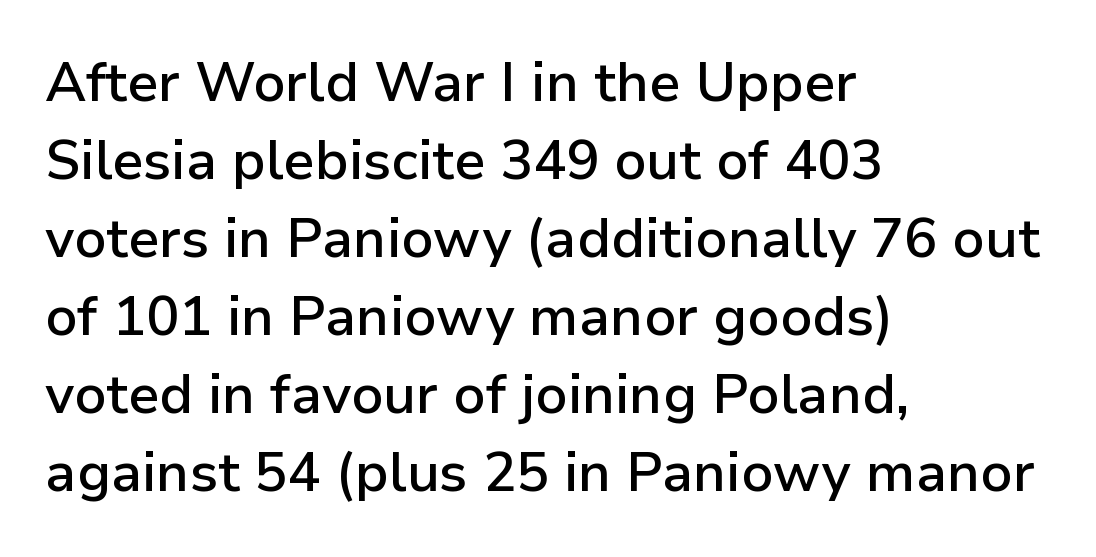
{"serif": "no", "italic": "no", "bold": "semi", "weight": "semibold", "width": "normal", "stroke_contrast": "low", "x_height": "medium", "monospaced": "no", "underline": "no", "align": "left", "line_spacing": "normal", "line_spacing_ratio": 1.42, "letter_spacing": "normal", "letter_spacing_em": 0.0, "glyph_px": 55}
